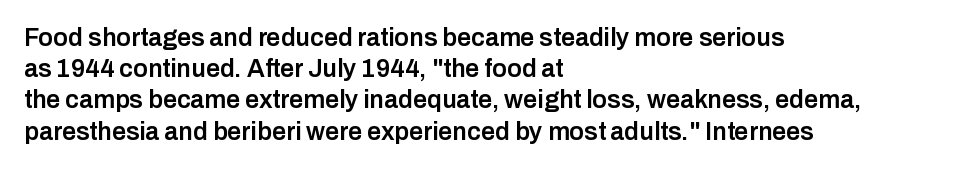
{"italic": "no", "bold": "semi", "underline": "no", "align": "left", "line_spacing": "normal", "line_spacing_ratio": 1.25, "letter_spacing": "normal", "letter_spacing_em": 0.0, "glyph_px": 25}
